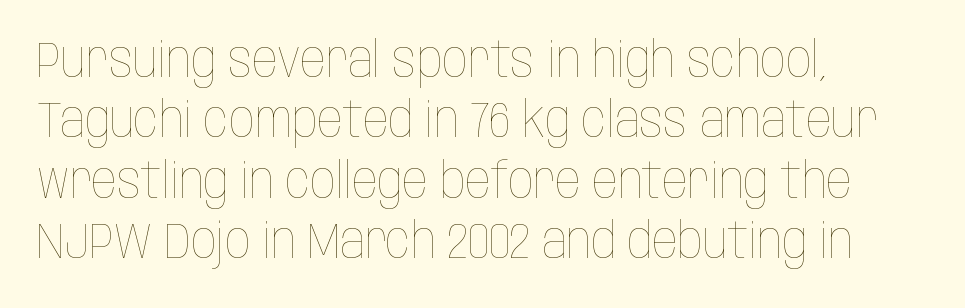
Q: Is the text bold? A: No.
Q: Is the text italic (slanted)? A: No, it is upright.
Q: Is the text underlined? A: No.
Q: How is the paragraph aligned? A: Left-aligned.
Q: Is the spacing between letters normal or unusually wide? A: Normal.
Q: Width (condensed, normal, or wide)? A: Condensed.
Q: Stroke contrast? A: Low.
Q: x-height? A: Large.
Q: Monospaced? A: No.
